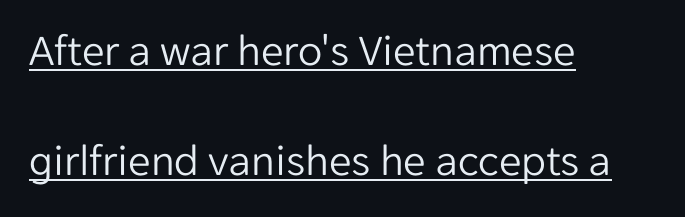
The tracking reads as untouched default to a designer's eye. Honestly, the rows look like they've been pulled way apart. Think standard paragraph weight, or any step lighter than that. Upright lettering throughout. The glyphs in this specimen are sans serif.
